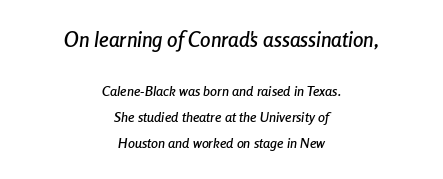
The image shows 21 px text type, italic (leaning right); set centered, line spacing 1.87x, normal letter spacing, not underlined; the first (top) block is 1.5x larger.
